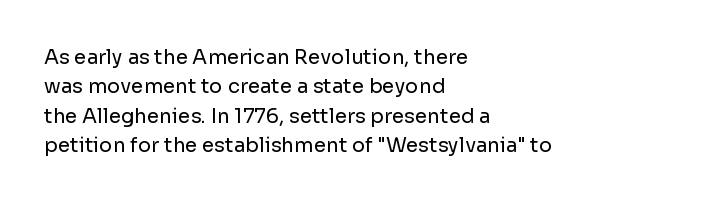
{"italic": "no", "bold": "no", "underline": "no", "align": "left", "line_spacing": "normal", "line_spacing_ratio": 1.47, "letter_spacing": "normal", "letter_spacing_em": 0.0, "glyph_px": 20}
